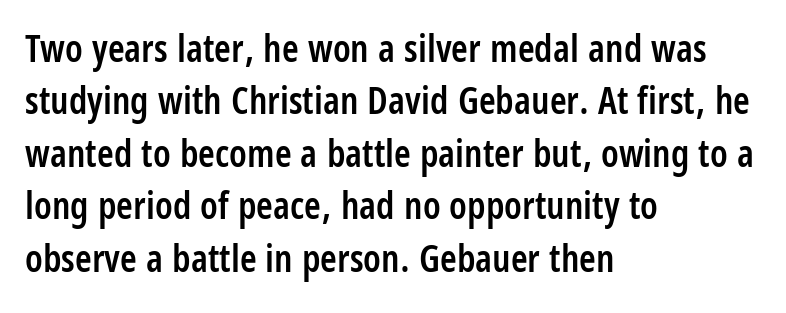
Q: Is the text bold? A: Semi-bold.
Q: Is the text italic (slanted)? A: No, it is upright.
Q: Is the typeface a serif or a sans-serif typeface? A: Sans-serif.
Q: Is the text underlined? A: No.
Q: How is the paragraph aligned? A: Left-aligned.
Q: Is the spacing between letters normal or unusually wide? A: Normal.
Q: Is the spacing between lines tight, normal or loose? A: Normal.
Q: Width (condensed, normal, or wide)? A: Condensed.
Q: Stroke contrast? A: Low.
Q: x-height? A: Large.
Q: Monospaced? A: No.
